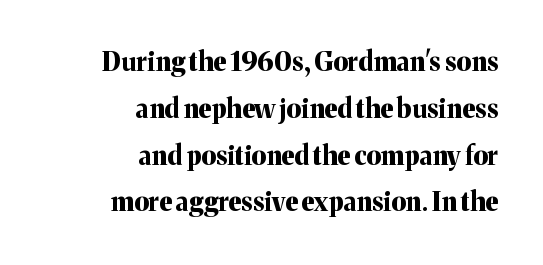
Q: Is the text bold? A: Yes.
Q: Is the text italic (slanted)? A: No, it is upright.
Q: Is the text underlined? A: No.
Q: How is the paragraph aligned? A: Right-aligned.
Q: Is the spacing between letters normal or unusually wide? A: Normal.
